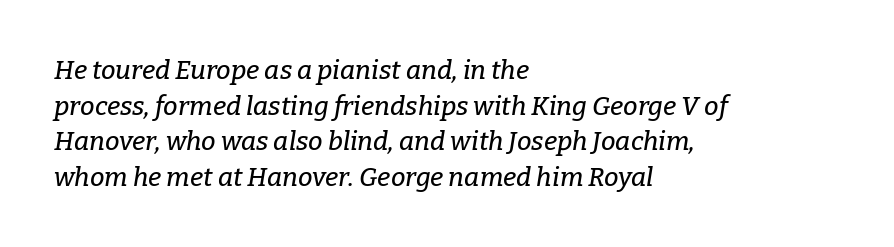
Q: Is the text italic (slanted)? A: Yes, it leans right by about 9 degrees.
Q: Is the text underlined? A: No.
Q: How is the paragraph aligned? A: Left-aligned.
Q: Is the spacing between letters normal or unusually wide? A: Normal.
Q: Is the spacing between lines tight, normal or loose? A: Normal.
